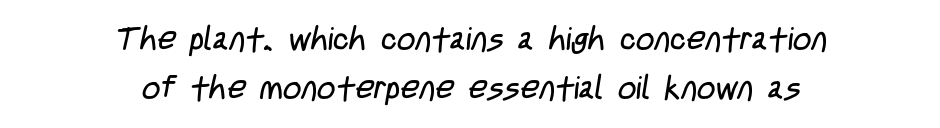
The image shows 32 px regular-weight, condensed sans-serif type; set centered, normal line spacing (1.53x), normal letter spacing, not underlined; low stroke contrast and a large x-height.
